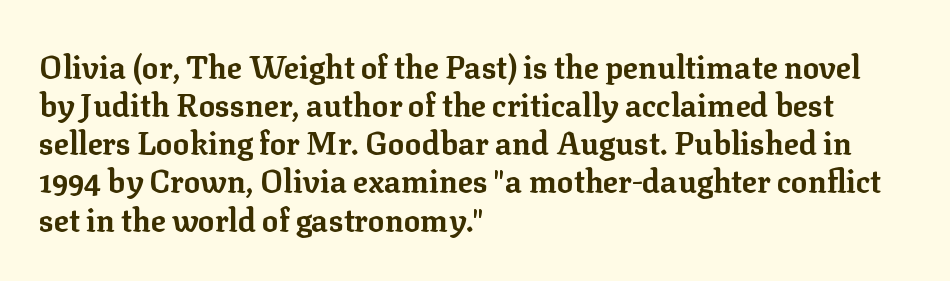
{"serif": "yes", "italic": "no", "bold": "yes", "weight": "bold", "width": "normal", "stroke_contrast": "low", "x_height": "medium", "monospaced": "no", "underline": "no", "align": "left", "line_spacing_ratio": 1.23, "letter_spacing": "normal", "letter_spacing_em": 0.0, "glyph_px": 31}
